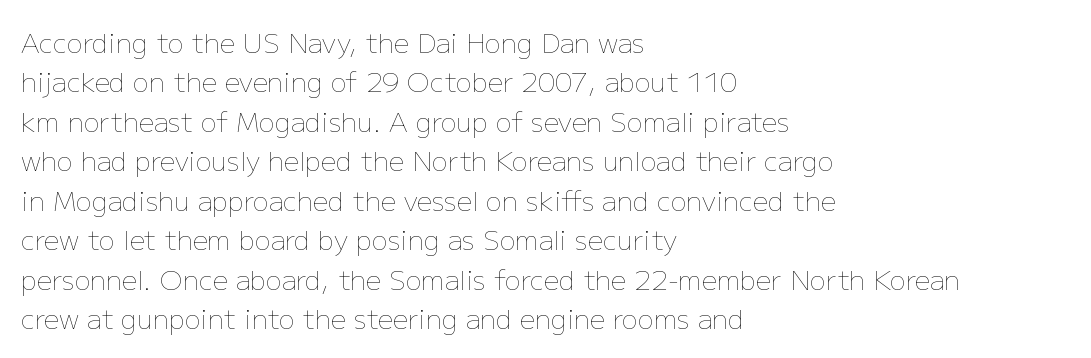
Q: Is the text bold? A: No.
Q: Is the text italic (slanted)? A: No, it is upright.
Q: Is the text underlined? A: No.
Q: How is the paragraph aligned? A: Left-aligned.
Q: Is the spacing between letters normal or unusually wide? A: Normal.
Q: Is the spacing between lines tight, normal or loose? A: Normal.
